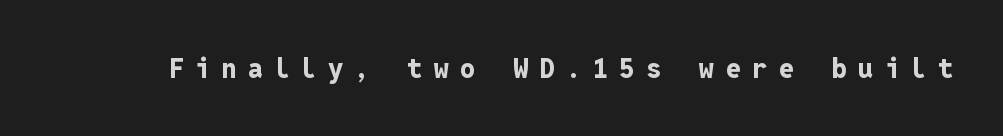
Q: Is the text bold? A: Yes.
Q: Is the text italic (slanted)? A: No, it is upright.
Q: Is the text underlined? A: No.
Q: Is the spacing between letters normal or unusually wide? A: Unusually wide.
